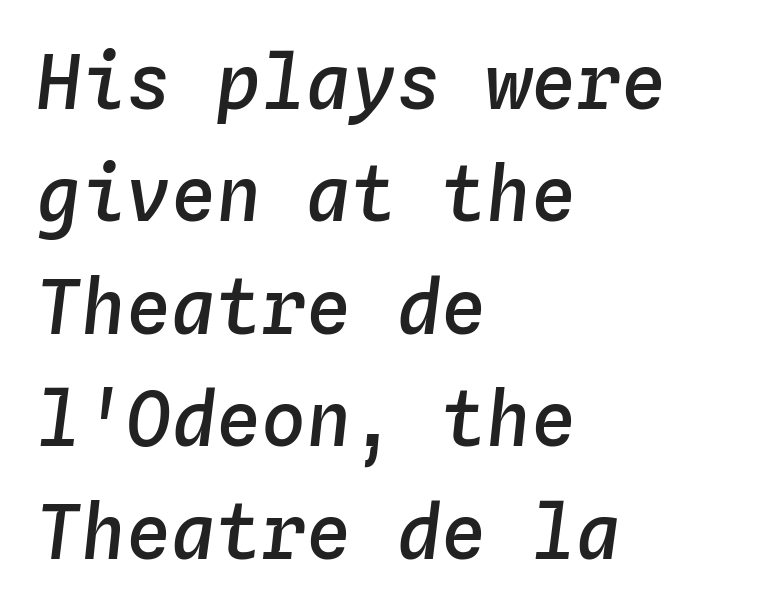
{"italic": "yes", "lean": "right", "slant_degrees": 4, "bold": "semi", "weight": "semibold", "width": "normal", "stroke_contrast": "low", "x_height": "medium", "monospaced": "yes", "underline": "no", "align": "left", "line_spacing": "normal", "line_spacing_ratio": 1.5, "letter_spacing": "normal", "letter_spacing_em": 0.0, "glyph_px": 75}
